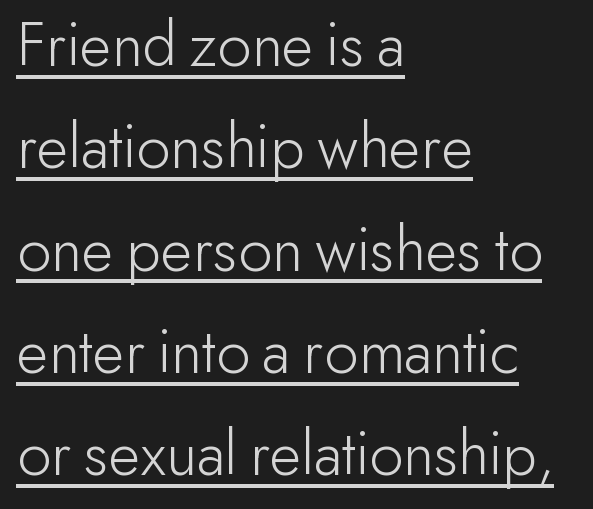
Leftover space on each line is placed entirely after the last word. The text was rendered using a sans face with plain stroke endings. Is the type heavy? It reads as light-to-regular instead. Nothing unusual about the tracking: characters are spaced as the font intends. This sample has the flowing, uneven cadence of proportional lettering. Each line of the rendering has a horizontal stroke beneath the glyphs.
